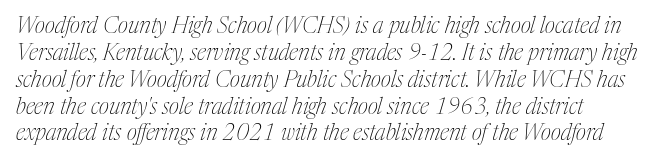
{"italic": "yes", "lean": "right", "slant_degrees": 17, "bold": "no", "underline": "no", "align": "left", "line_spacing_ratio": 1.22, "letter_spacing": "normal", "letter_spacing_em": 0.0, "glyph_px": 22}
